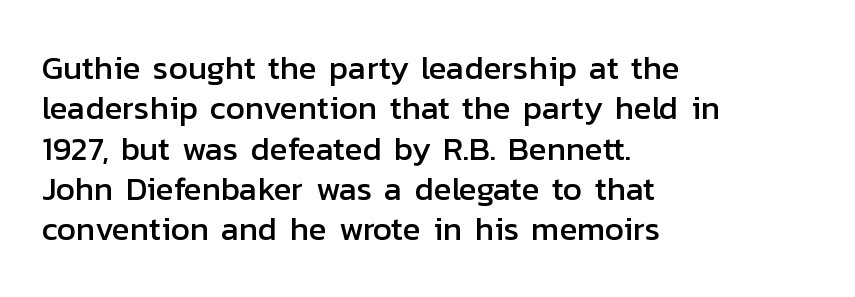
The image shows 33 px sans-serif type, upright; set left-aligned, line spacing 1.22x, normal letter spacing, not underlined; low stroke contrast and a medium x-height.
